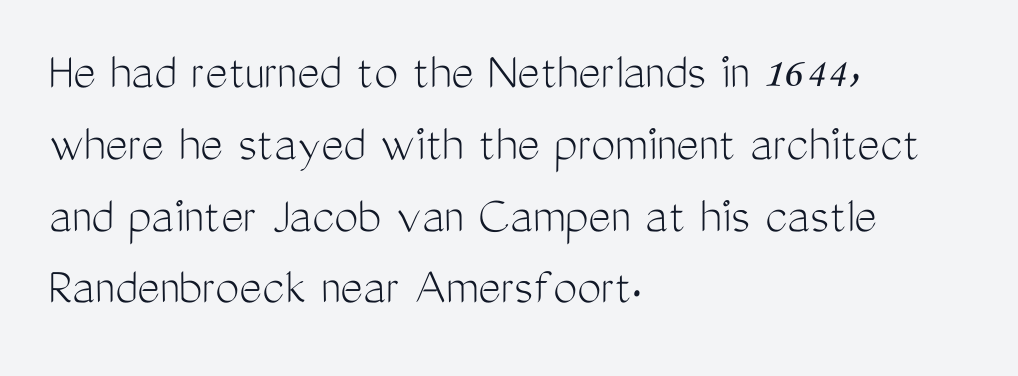
Whoever set this chose a conventional vertical rhythm. Underline: absent. This sample has the flowing, uneven cadence of proportional lettering. The letters sit at their default tracking, neither squeezed nor spread. In CSS terms this would be text-align: left.
